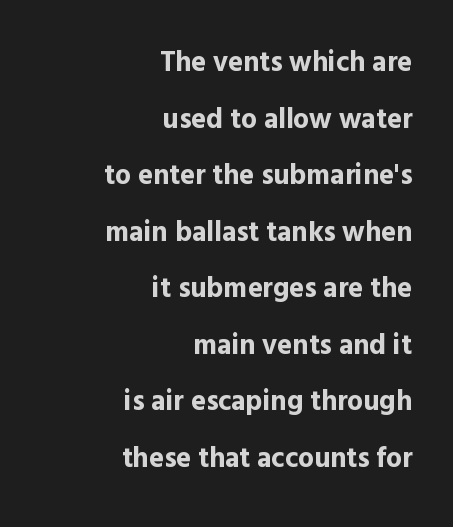
The image shows 28 px bold sans-serif type, upright; set right-aligned, loose line spacing (2.02x), normal letter spacing, not underlined; a medium x-height.
